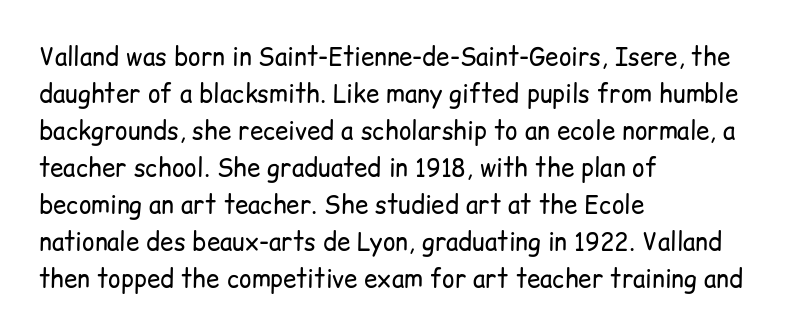
Q: Is the text bold? A: No.
Q: Is the text italic (slanted)? A: No, it is upright.
Q: Is the text underlined? A: No.
Q: How is the paragraph aligned? A: Left-aligned.
Q: Is the spacing between letters normal or unusually wide? A: Normal.
Q: Is the spacing between lines tight, normal or loose? A: Normal.
